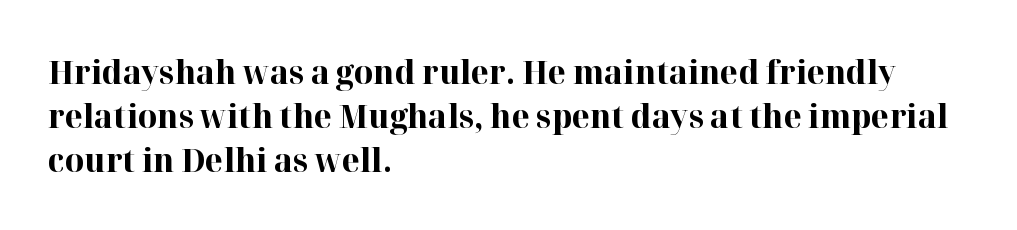
The image shows 33 px bold serif type, upright; set left-aligned, normal line spacing (1.33x), normal letter spacing, not underlined; high stroke contrast and a medium x-height.
